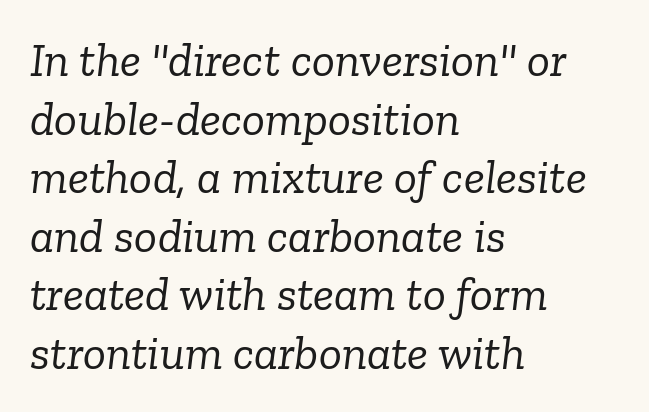
{"serif": "yes", "italic": "yes", "lean": "right", "slant_degrees": 6, "bold": "no", "weight": "light", "width": "normal", "stroke_contrast": "low", "x_height": "medium", "monospaced": "no", "underline": "no", "align": "left", "line_spacing_ratio": 1.22, "letter_spacing": "normal", "letter_spacing_em": 0.0, "glyph_px": 48}
